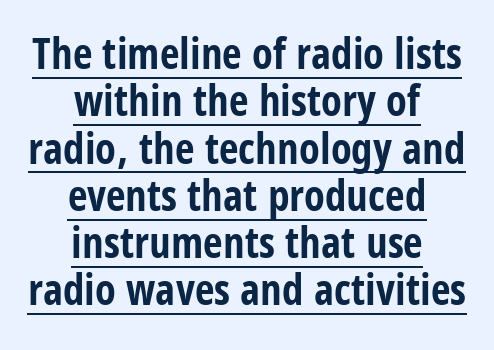
Spacing verdict: proportional, widths tailored to each character. A typesetter would mark this as roman, not italic. This sample uses a sans-serif face. In terms of letterspacing, this is plain default setting.
